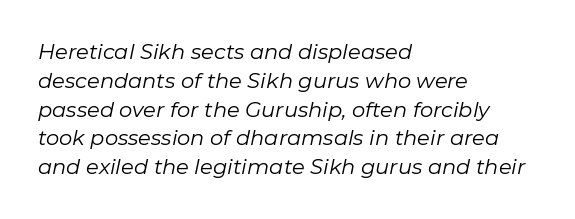
Look at the tracking — it's just the regular setting, nothing added. Decoration check: the copy has no underline. Think standard paragraph weight, or any step lighter than that. Is the type slanted? Yes — the strokes lean at a clear angle. One glance says typical: line gaps are just what's usual.
